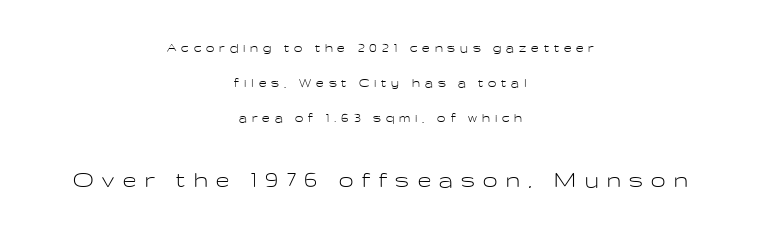
Compared with a flush-left layout, this one balances lines on the center instead. This is the regular roman posture of the typeface. Descenders hang freely into open space. Short note: letters widely spaced. The letters look calm and open, with moderate or lighter stems. The composition opens small and finishes big.
